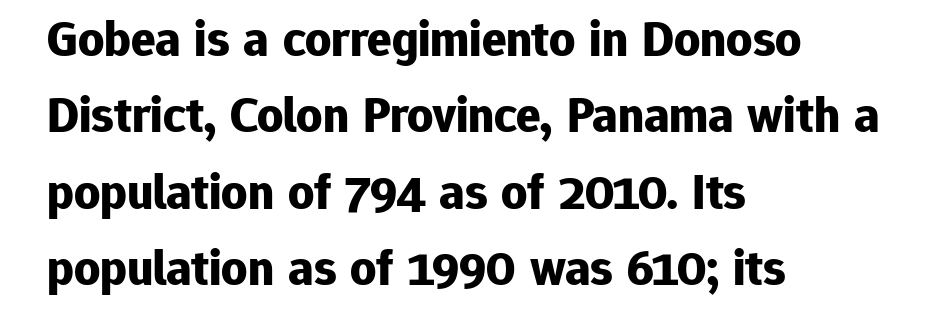
Q: Is the text bold? A: Yes.
Q: Is the text italic (slanted)? A: No, it is upright.
Q: Is the typeface a serif or a sans-serif typeface? A: Sans-serif.
Q: Is the text underlined? A: No.
Q: How is the paragraph aligned? A: Left-aligned.
Q: Is the spacing between letters normal or unusually wide? A: Normal.
Q: Is the spacing between lines tight, normal or loose? A: Normal.
Q: Width (condensed, normal, or wide)? A: Normal.
Q: Stroke contrast? A: Low.
Q: x-height? A: Medium.
Q: Monospaced? A: No.
